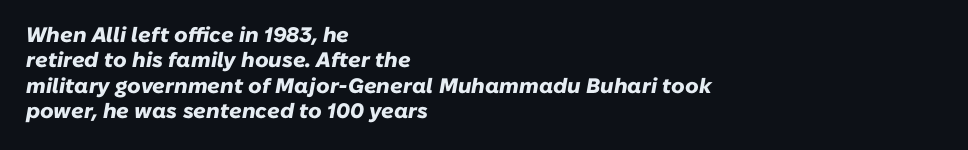
Q: Is the text bold? A: Yes.
Q: Is the text italic (slanted)? A: Yes, it leans right by about 10 degrees.
Q: Is the text underlined? A: No.
Q: How is the paragraph aligned? A: Left-aligned.
Q: Is the spacing between letters normal or unusually wide? A: Normal.
